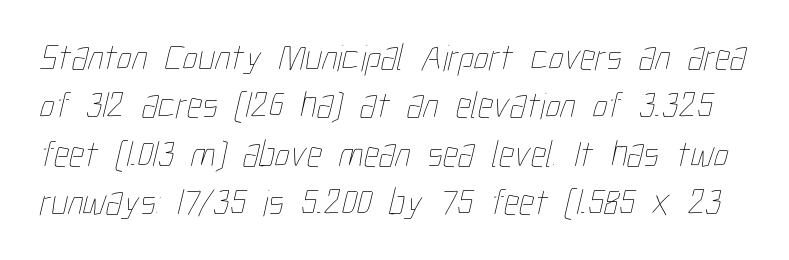
{"bold": "no", "weight": "thin", "width": "condensed", "stroke_contrast": "low", "x_height": "medium", "monospaced": "no", "underline": "no", "line_spacing": "normal", "line_spacing_ratio": 1.27, "letter_spacing": "normal", "letter_spacing_em": 0.0, "glyph_px": 38}
